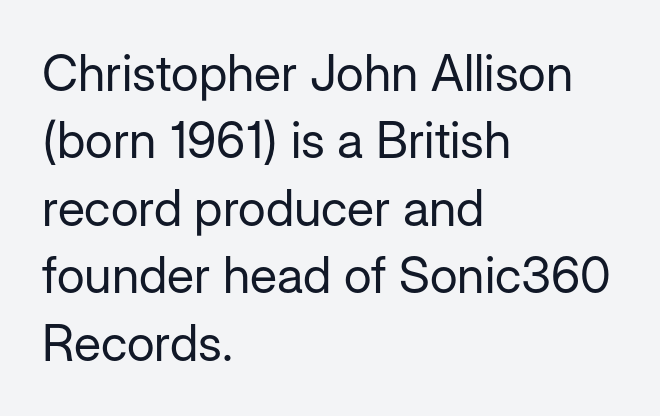
The rendering uses natural spacing where letterforms have individual widths. Heaviness? Minimal to ordinary, like unemphasized prose. Descender tails drop into unmarked territory. Nothing unusual about the tracking: characters are spaced as the font intends.
